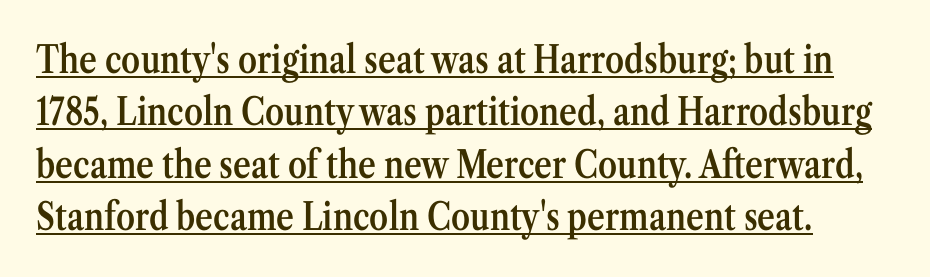
The image shows 38 px semibold, condensed serif type, upright; set normal line spacing (1.38x), normal letter spacing, underlined; medium stroke contrast and a medium x-height.
